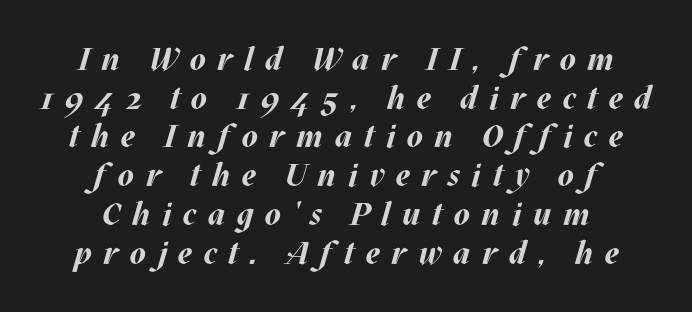
{"italic": "yes", "lean": "right", "slant_degrees": 17, "bold": "yes", "weight": "bold", "width": "normal", "stroke_contrast": "medium", "x_height": "large", "monospaced": "no", "underline": "no", "align": "center", "line_spacing_ratio": 1.21, "letter_spacing": "wide", "letter_spacing_em": 0.36, "glyph_px": 32}
